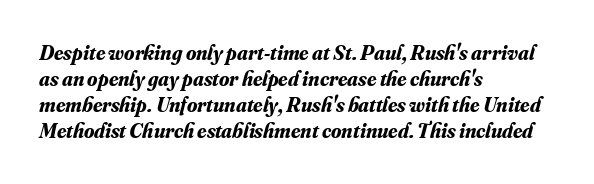
{"italic": "yes", "lean": "right", "slant_degrees": 16, "bold": "yes", "underline": "no", "align": "left", "line_spacing_ratio": 1.24, "letter_spacing": "normal", "letter_spacing_em": 0.0, "glyph_px": 21}
